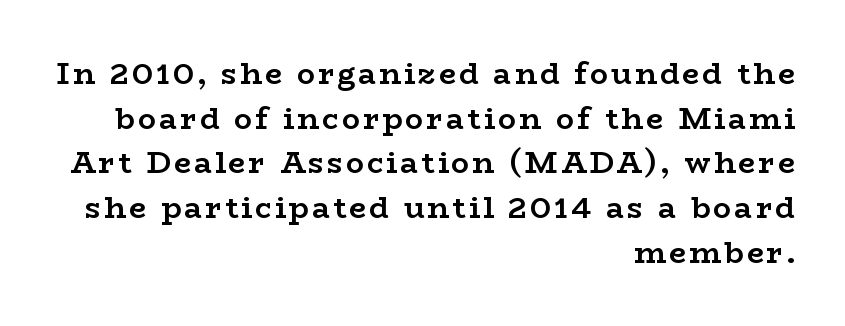
Q: Is the text bold? A: Yes.
Q: Is the text italic (slanted)? A: No, it is upright.
Q: Is the typeface a serif or a sans-serif typeface? A: Serif.
Q: Is the text underlined? A: No.
Q: How is the paragraph aligned? A: Right-aligned.
Q: Is the spacing between lines tight, normal or loose? A: Normal.
Q: Width (condensed, normal, or wide)? A: Wide.
Q: Stroke contrast? A: Low.
Q: x-height? A: Medium.
Q: Monospaced? A: No.
